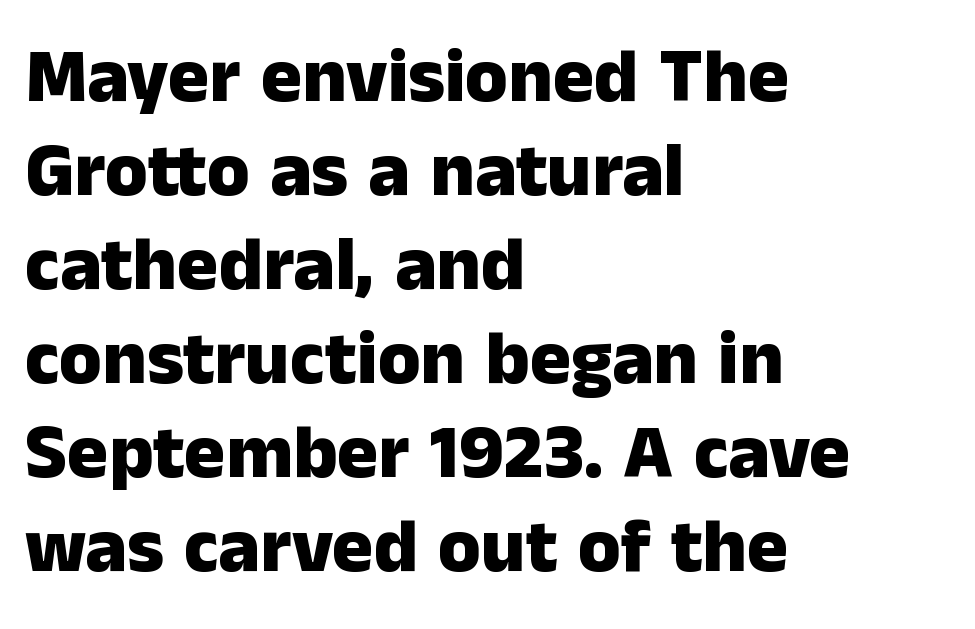
{"serif": "no", "italic": "no", "bold": "yes", "weight": "heavy", "width": "normal", "stroke_contrast": "low", "x_height": "medium", "monospaced": "no", "underline": "no", "align": "left", "line_spacing_ratio": 1.22, "letter_spacing": "normal", "letter_spacing_em": 0.0, "glyph_px": 77}
